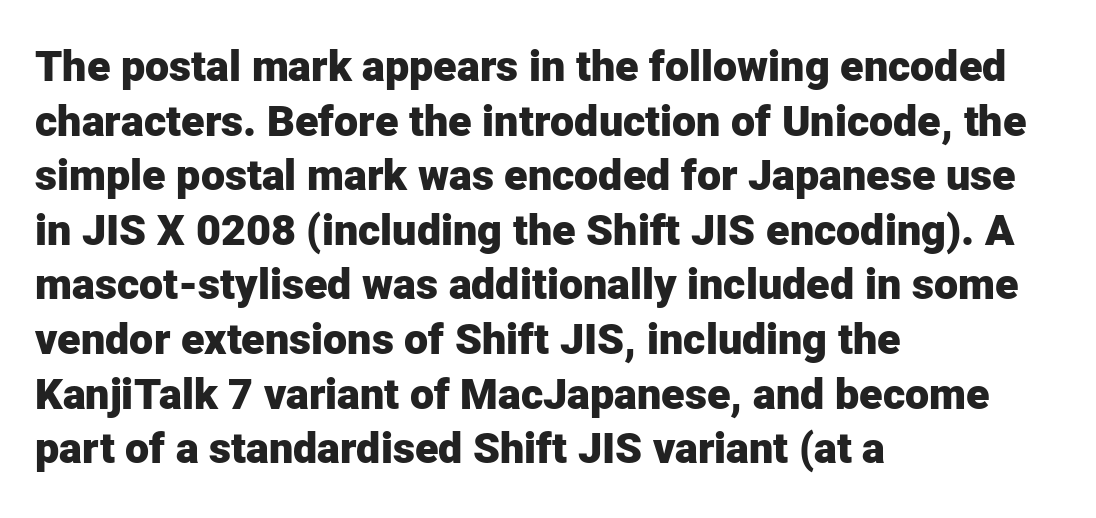
{"serif": "no", "italic": "no", "bold": "yes", "weight": "heavy", "width": "normal", "stroke_contrast": "low", "x_height": "medium", "monospaced": "no", "underline": "no", "align": "left", "line_spacing": "normal", "line_spacing_ratio": 1.27, "letter_spacing": "normal", "letter_spacing_em": 0.0, "glyph_px": 43}
